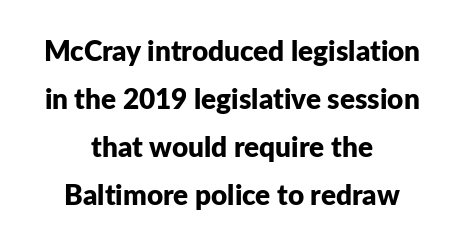
The image shows 28 px bold sans-serif type, upright; set centered, line spacing 1.71x, normal letter spacing, not underlined; low stroke contrast and a medium x-height.
